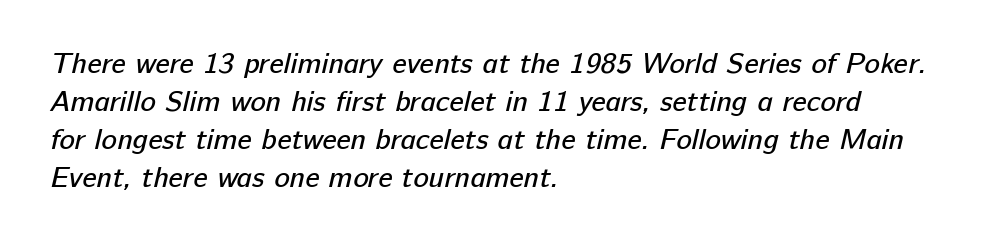
Q: Is the text bold? A: No.
Q: Is the typeface a serif or a sans-serif typeface? A: Sans-serif.
Q: Is the text underlined? A: No.
Q: How is the paragraph aligned? A: Left-aligned.
Q: Is the spacing between letters normal or unusually wide? A: Normal.
Q: Is the spacing between lines tight, normal or loose? A: Normal.
Q: Width (condensed, normal, or wide)? A: Normal.
Q: Stroke contrast? A: Low.
Q: x-height? A: Medium.
Q: Monospaced? A: No.
